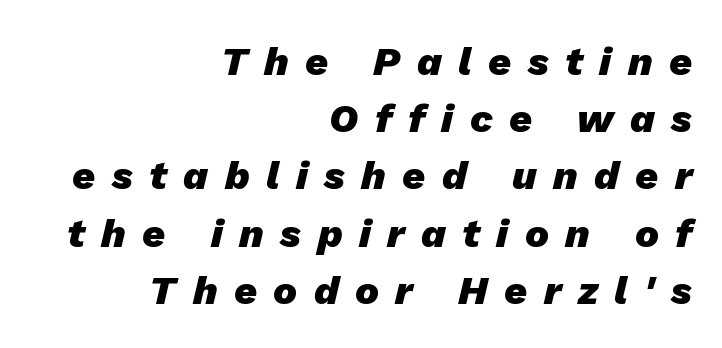
Q: Is the text bold? A: Yes.
Q: Is the text italic (slanted)? A: Yes, it leans right by about 13 degrees.
Q: Is the text underlined? A: No.
Q: How is the paragraph aligned? A: Right-aligned.
Q: Is the spacing between letters normal or unusually wide? A: Unusually wide.
Q: Is the spacing between lines tight, normal or loose? A: Normal.
Q: Width (condensed, normal, or wide)? A: Normal.
Q: Stroke contrast? A: Low.
Q: x-height? A: Medium.
Q: Monospaced? A: No.
